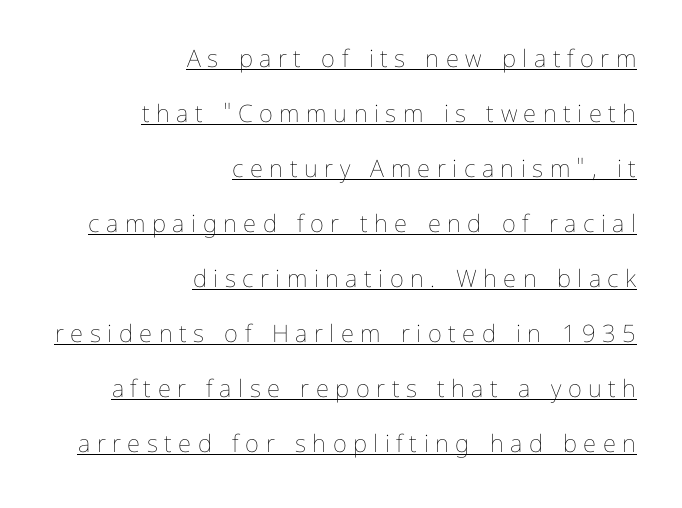
{"italic": "no", "bold": "no", "underline": "yes", "align": "right", "line_spacing": "loose", "line_spacing_ratio": 2.29, "letter_spacing": "wide", "letter_spacing_em": 0.27, "glyph_px": 24}
